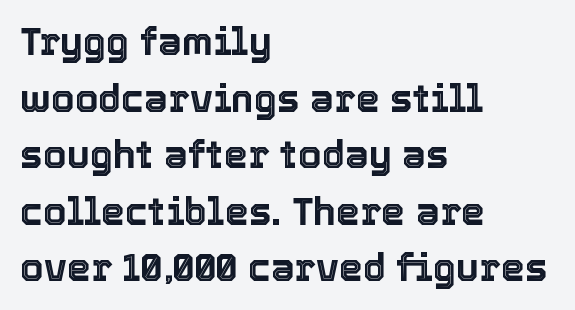
Tall strokes in this sample are plumb rather than angled. Visually the block forms a straight wall on the left and a jagged coastline on the right. Descender tails drop into unmarked territory. Regular leading. This sample has the flowing, uneven cadence of proportional lettering. Short note: letters normally spaced.
